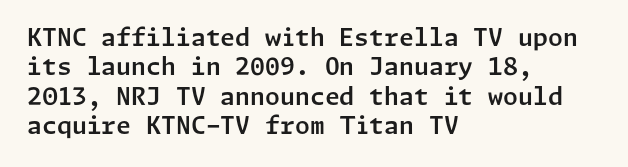
The image shows 24 px text type, upright; set left-aligned, line spacing 1.22x, normal letter spacing, not underlined.
